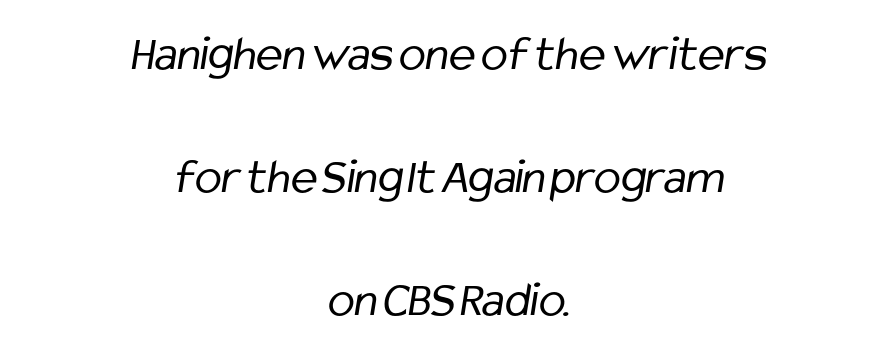
Q: Is the text bold? A: No.
Q: Is the typeface a serif or a sans-serif typeface? A: Sans-serif.
Q: Is the text underlined? A: No.
Q: How is the paragraph aligned? A: Centered.
Q: Is the spacing between letters normal or unusually wide? A: Normal.
Q: Is the spacing between lines tight, normal or loose? A: Loose.
Q: Width (condensed, normal, or wide)? A: Condensed.
Q: Stroke contrast? A: Low.
Q: x-height? A: Medium.
Q: Monospaced? A: No.
